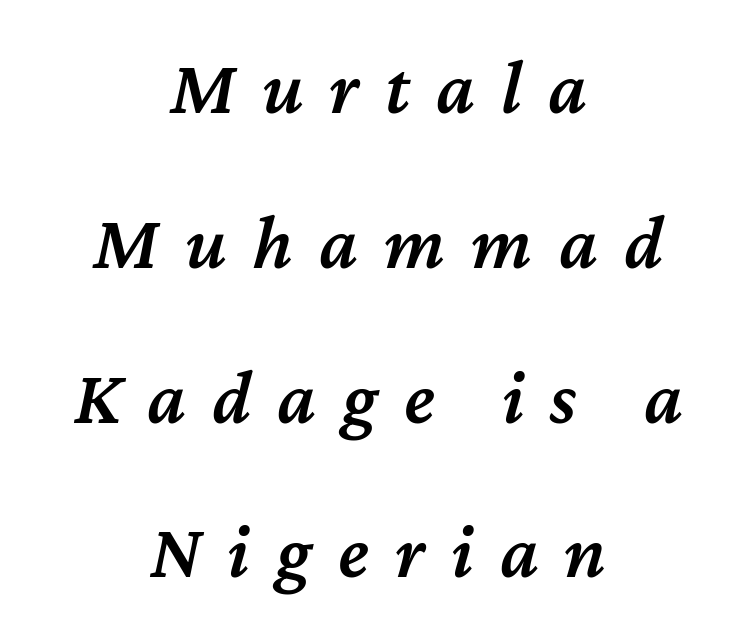
Q: Is the text bold? A: Semi-bold.
Q: Is the text italic (slanted)? A: Yes, it leans right by about 12 degrees.
Q: Is the text underlined? A: No.
Q: How is the paragraph aligned? A: Centered.
Q: Is the spacing between letters normal or unusually wide? A: Unusually wide.
Q: Is the spacing between lines tight, normal or loose? A: Loose.
Q: Width (condensed, normal, or wide)? A: Normal.
Q: Stroke contrast? A: Medium.
Q: x-height? A: Medium.
Q: Monospaced? A: No.
